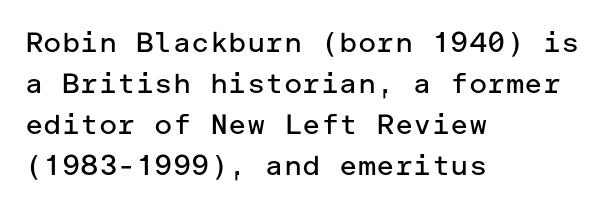
The image shows 28 px regular-weight sans-serif type, upright; set left-aligned, normal line spacing (1.47x), normal letter spacing, not underlined; low stroke contrast and a medium x-height.
